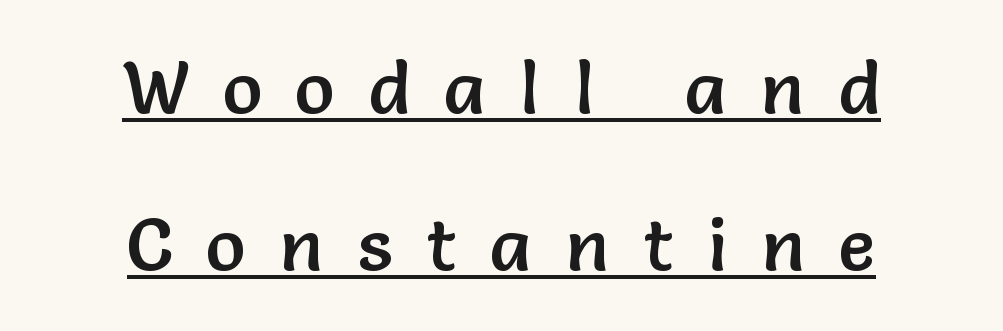
The image shows 74 px sans-serif type, upright; set centered, loose line spacing (2.12x), unusually wide letter spacing (+0.47 em), underlined; low stroke contrast and a medium x-height.
